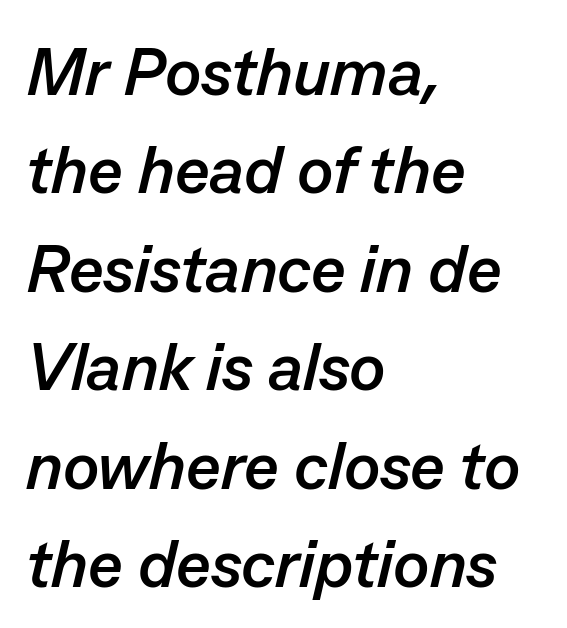
{"italic": "yes", "lean": "right", "slant_degrees": 13, "bold": "yes", "weight": "semibold", "width": "normal", "stroke_contrast": "low", "x_height": "medium", "monospaced": "no", "underline": "no", "align": "left", "line_spacing": "normal", "line_spacing_ratio": 1.47, "letter_spacing": "normal", "letter_spacing_em": 0.0, "glyph_px": 67}
